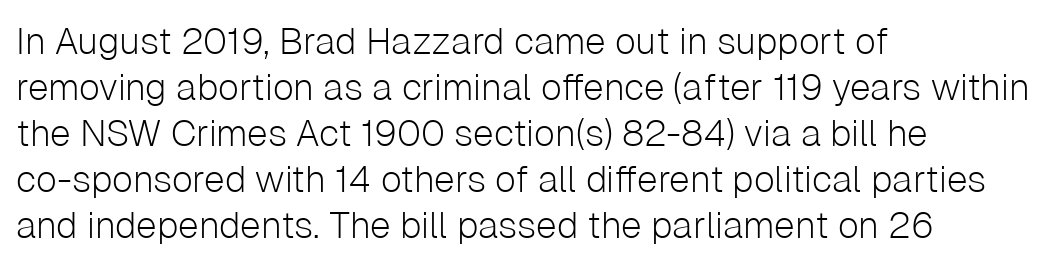
Ordinary non-slanted type is in use. These lines are set flush left with a ragged right edge. Here the designer chose a conventional face with non-uniform glyph widths. There is no visible air inserted between adjacent glyphs. The strokes are not fattened; the text isn't bold.
